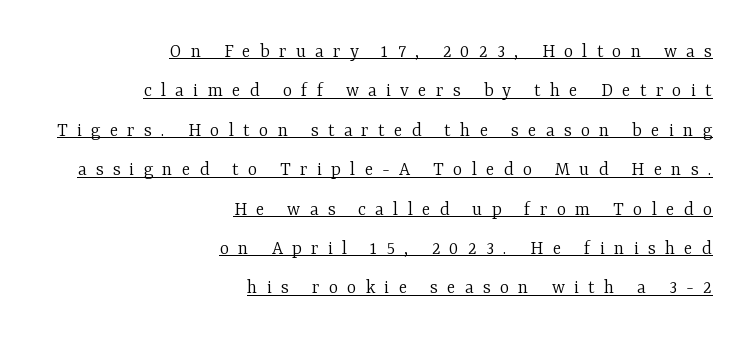
The horizontal fit of the characters is loose and conspicuously gappy. The font sits on the lighter half of the weight spectrum, regular included. The typesetter has applied underlining to the passage shown. Is there much room between lines? Yes — plenty of vertical air separates them. The lines in this sample share a right terminus and differ only in where they begin. Italic? Not at all — the glyphs are vertical.
